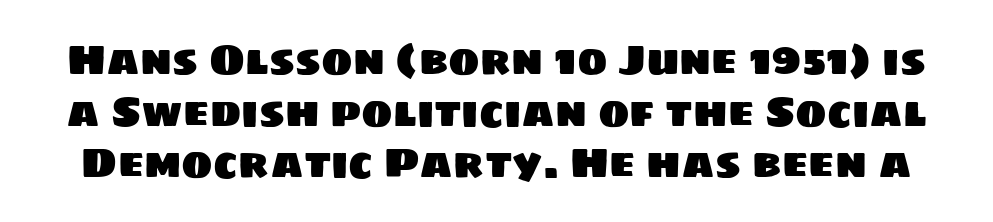
{"serif": "no", "width": "normal", "stroke_contrast": "low", "x_height": "large", "monospaced": "no", "underline": "no", "line_spacing_ratio": 1.23, "letter_spacing": "normal", "letter_spacing_em": 0.0, "glyph_px": 42}
